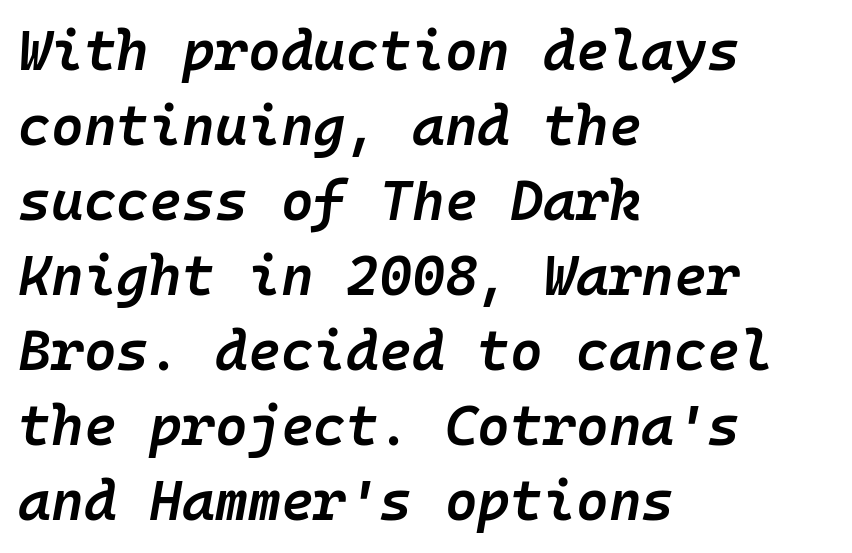
The face used here is monospaced, like something from a code editor. The letterforms sit shoulder to shoulder at normal distance. The paragraph has a hard left edge and a soft right edge. Every character sits at an angle, as italics do. The strip under each line holds only bare page.
